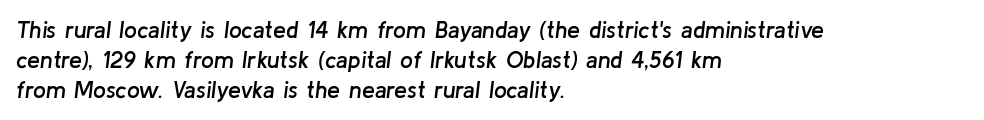
The image shows 23 px text type, italic (leaning right); set left-aligned, normal line spacing (1.31x), normal letter spacing, not underlined.
